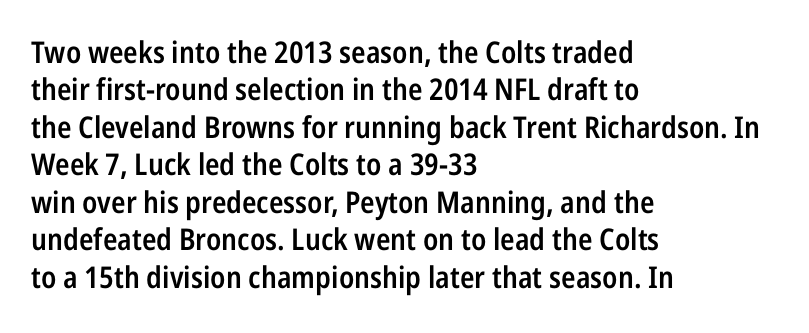
{"serif": "no", "italic": "no", "bold": "semi", "weight": "semibold", "width": "condensed", "stroke_contrast": "low", "x_height": "medium", "monospaced": "no", "underline": "no", "align": "left", "line_spacing": "normal", "line_spacing_ratio": 1.25, "letter_spacing": "normal", "letter_spacing_em": 0.0, "glyph_px": 30}
